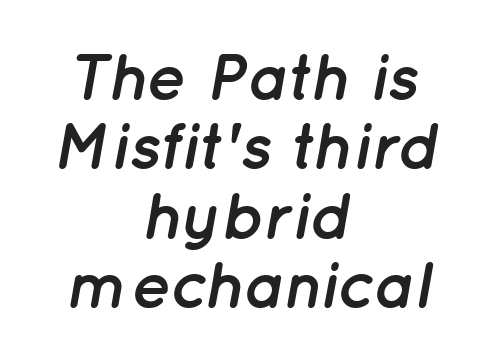
{"italic": "yes", "lean": "right", "slant_degrees": 12, "bold": "yes", "weight": "semibold", "width": "normal", "stroke_contrast": "low", "x_height": "medium", "monospaced": "no", "underline": "no", "align": "center", "line_spacing": "tight", "line_spacing_ratio": 1.05, "letter_spacing": "normal", "letter_spacing_em": 0.0, "glyph_px": 66}
